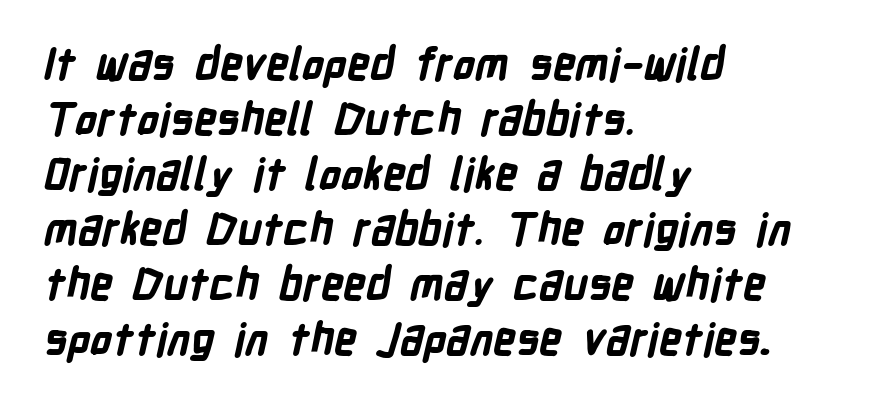
Q: Is the text bold? A: Yes.
Q: Is the typeface a serif or a sans-serif typeface? A: Sans-serif.
Q: Is the text underlined? A: No.
Q: How is the paragraph aligned? A: Left-aligned.
Q: Is the spacing between letters normal or unusually wide? A: Normal.
Q: Is the spacing between lines tight, normal or loose? A: Normal.
Q: Width (condensed, normal, or wide)? A: Condensed.
Q: Stroke contrast? A: Low.
Q: x-height? A: Medium.
Q: Monospaced? A: No.
